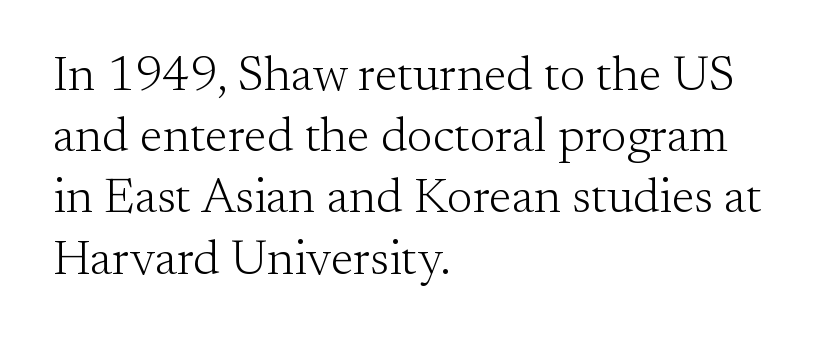
Any mark beneath the type? The region is blank. Regarding serifs, this sample has them. The passage shown is typed in a proportional face where columns would drift. This sample uses an upright cut, with every glyph sitting square on the baseline. The letterforms sit shoulder to shoulder at normal distance. Alignment: flush left.
